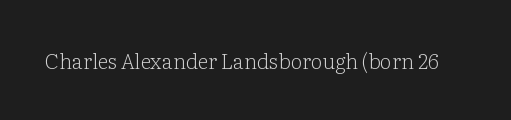
{"italic": "no", "bold": "no", "underline": "no", "letter_spacing": "normal", "letter_spacing_em": 0.0, "glyph_px": 21}
